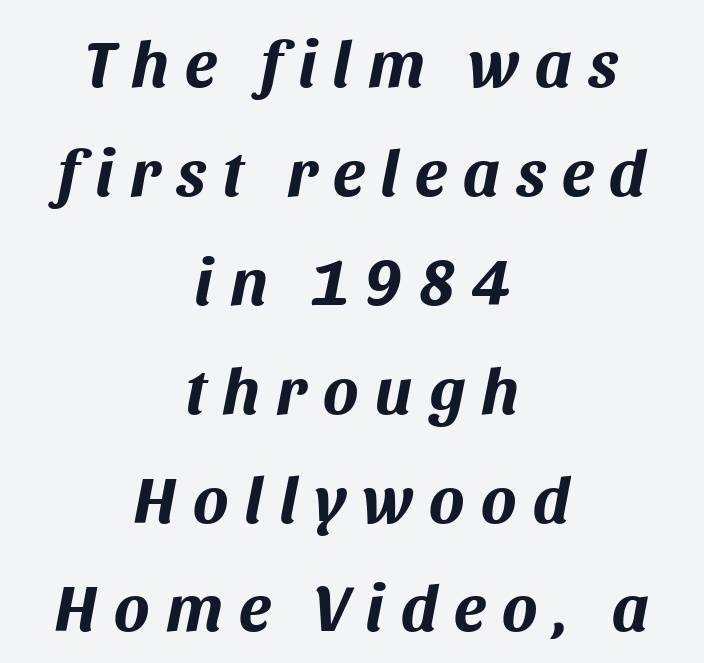
{"italic": "yes", "lean": "right", "slant_degrees": 11, "bold": "yes", "weight": "bold", "width": "normal", "stroke_contrast": "medium", "x_height": "large", "monospaced": "no", "underline": "no", "align": "center", "line_spacing": "normal", "line_spacing_ratio": 1.65, "letter_spacing": "wide", "letter_spacing_em": 0.25, "glyph_px": 66}
